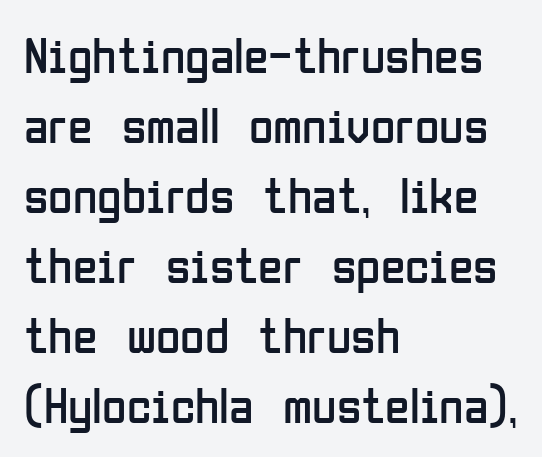
{"serif": "no", "italic": "no", "bold": "no", "weight": "regular", "width": "condensed", "stroke_contrast": "low", "x_height": "medium", "monospaced": "no", "underline": "no", "align": "left", "line_spacing": "normal", "line_spacing_ratio": 1.4, "letter_spacing": "normal", "letter_spacing_em": 0.0, "glyph_px": 50}
